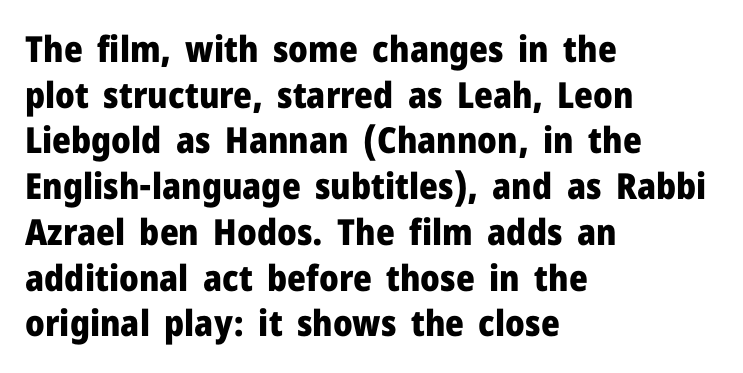
Q: Is the text bold? A: Yes.
Q: Is the text italic (slanted)? A: No, it is upright.
Q: Is the typeface a serif or a sans-serif typeface? A: Sans-serif.
Q: Is the text underlined? A: No.
Q: How is the paragraph aligned? A: Left-aligned.
Q: Is the spacing between letters normal or unusually wide? A: Normal.
Q: Is the spacing between lines tight, normal or loose? A: Normal.
Q: Width (condensed, normal, or wide)? A: Normal.
Q: Stroke contrast? A: Low.
Q: x-height? A: Medium.
Q: Monospaced? A: No.
